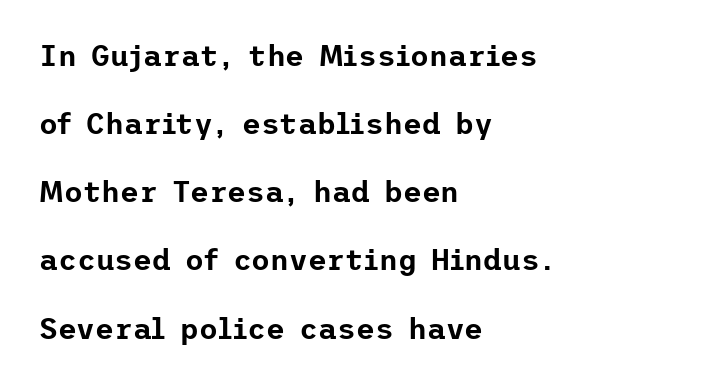
The image shows 29 px sans-serif type, upright; set left-aligned, loose line spacing (2.35x), normal letter spacing, not underlined; low stroke contrast and a medium x-height.
